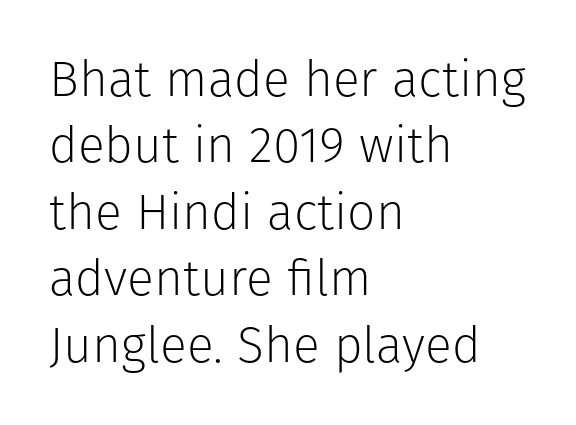
{"serif": "no", "italic": "no", "bold": "no", "weight": "light", "width": "normal", "stroke_contrast": "low", "x_height": "medium", "monospaced": "no", "underline": "no", "align": "left", "line_spacing": "normal", "line_spacing_ratio": 1.33, "letter_spacing": "normal", "letter_spacing_em": 0.0, "glyph_px": 50}
